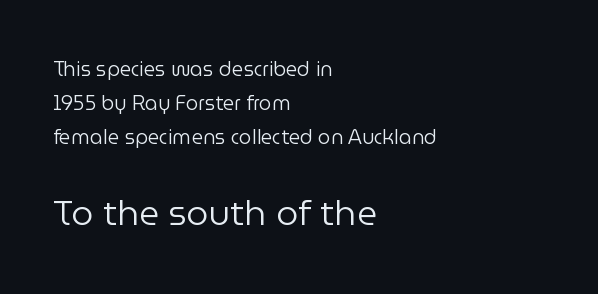
The typesetting does not lean heavy: it is not bold. Between one letter and the next there's only the usual sliver of space. Looks like regular typesetting: each glyph gets only the width it needs. Posture: vertical. A typesetter would label this face a sans.
